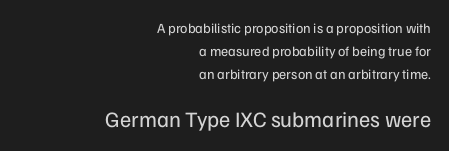
Descenders are the only things crossing below the line. On a weight scale, this lands at 450 or below. Ordinary non-slanted type is in use. The letters sit at their default tracking, neither squeezed nor spread. The following chunk of copy outweighs the initial chunk in type size.
